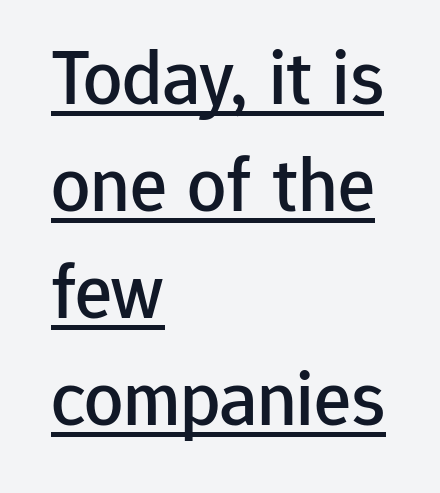
{"serif": "no", "italic": "no", "width": "normal", "stroke_contrast": "low", "x_height": "medium", "monospaced": "no", "underline": "yes", "align": "left", "line_spacing": "normal", "line_spacing_ratio": 1.37, "letter_spacing": "normal", "letter_spacing_em": 0.0, "glyph_px": 78}
